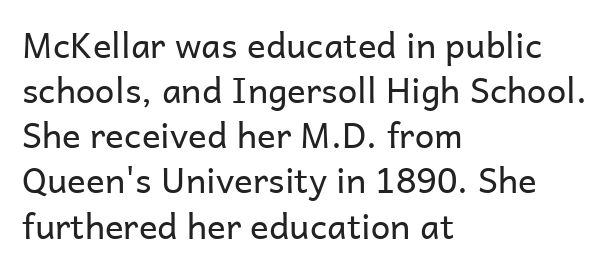
The image shows 35 px regular-weight sans-serif type, upright; set left-aligned, normal line spacing (1.29x), normal letter spacing, not underlined; low stroke contrast and a medium x-height.
